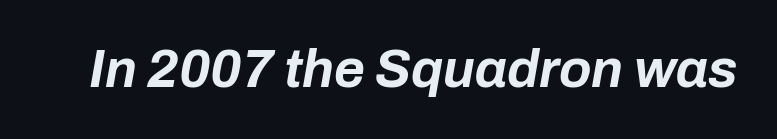
Look at the stroke-to-counter ratio: heavy, a bold. Each word holds together tightly as a unit, with standard inter-letter gaps. Looking at the ascenders, they clearly lean. Varying glyph widths throughout — classic text-font behaviour.
